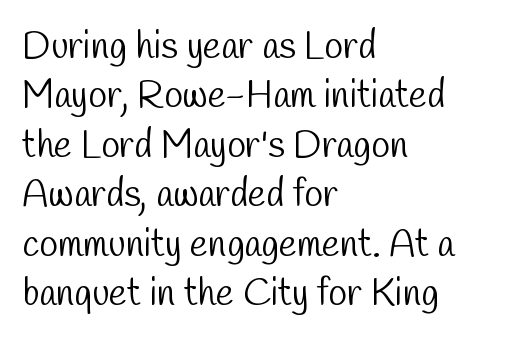
{"serif": "no", "bold": "no", "weight": "light", "width": "condensed", "stroke_contrast": "low", "x_height": "medium", "monospaced": "no", "underline": "no", "align": "left", "line_spacing": "normal", "line_spacing_ratio": 1.3, "letter_spacing": "normal", "letter_spacing_em": 0.0, "glyph_px": 38}
